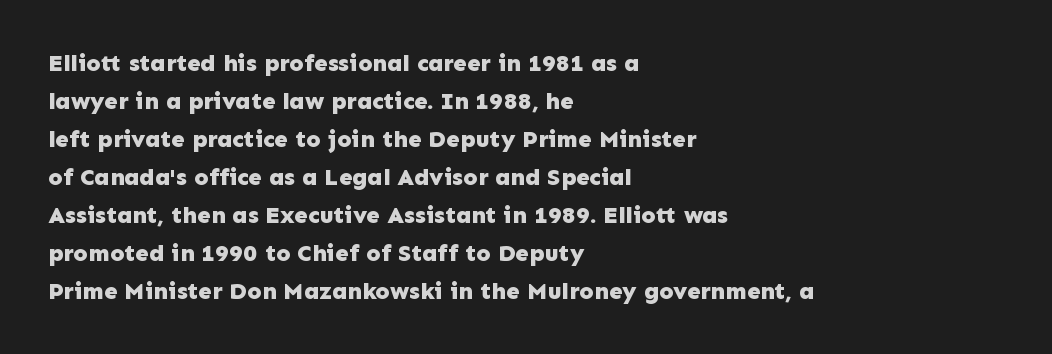
{"italic": "no", "bold": "yes", "underline": "no", "align": "left", "line_spacing": "normal", "line_spacing_ratio": 1.58, "letter_spacing": "normal", "letter_spacing_em": 0.0, "glyph_px": 24}
